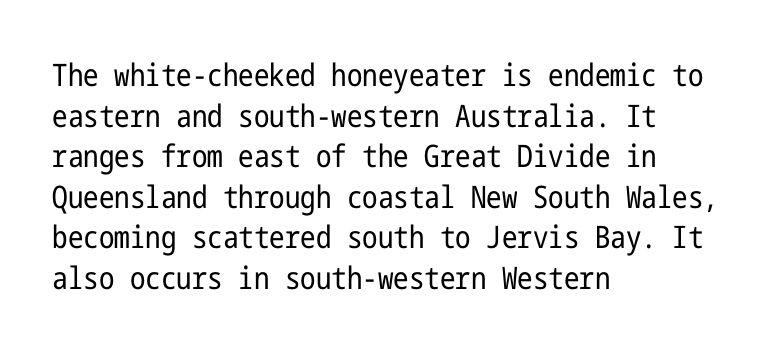
Q: Is the text bold? A: No.
Q: Is the text italic (slanted)? A: No, it is upright.
Q: Is the typeface a serif or a sans-serif typeface? A: Sans-serif.
Q: Is the text underlined? A: No.
Q: How is the paragraph aligned? A: Left-aligned.
Q: Is the spacing between letters normal or unusually wide? A: Normal.
Q: Is the spacing between lines tight, normal or loose? A: Normal.
Q: Width (condensed, normal, or wide)? A: Condensed.
Q: Stroke contrast? A: Low.
Q: x-height? A: Medium.
